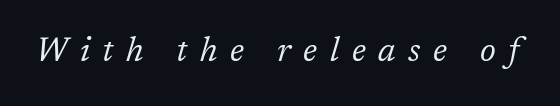
Think standard paragraph weight, or any step lighter than that. Each letter keeps its own natural width here, so spacing adapts to shape. The area under the type is left untouched. The rendering shows small feet on the letterforms — a serif design. Yep, that's italic — everything's leaning. Is the letter spacing exaggerated? Yes — the characters are pushed far apart.
